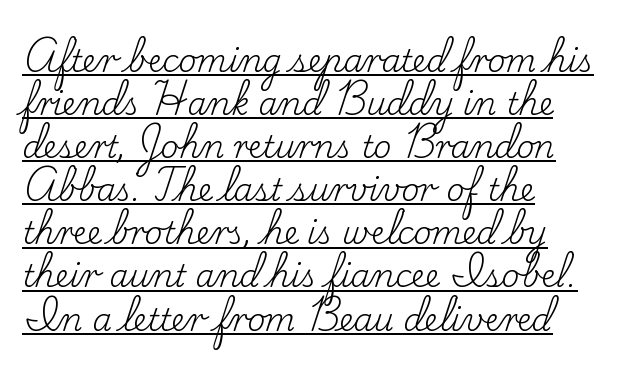
Q: Is the text bold? A: No.
Q: Is the text italic (slanted)? A: Yes.
Q: Is the typeface a serif or a sans-serif typeface? A: Serif.
Q: Is the text underlined? A: Yes.
Q: How is the paragraph aligned? A: Left-aligned.
Q: Is the spacing between letters normal or unusually wide? A: Normal.
Q: Is the spacing between lines tight, normal or loose? A: Normal.
Q: Width (condensed, normal, or wide)? A: Normal.
Q: Stroke contrast? A: Low.
Q: x-height? A: Small.
Q: Monospaced? A: No.
